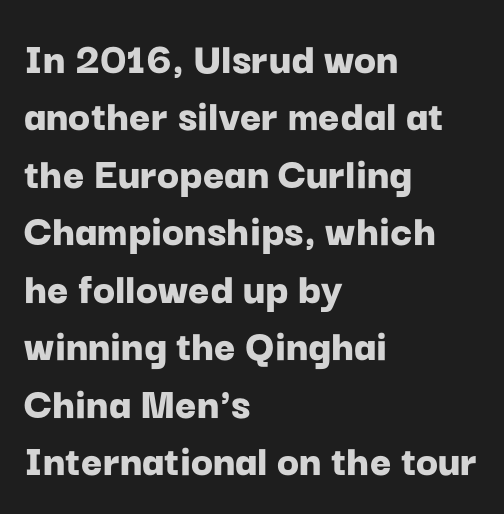
Q: Is the text bold? A: Yes.
Q: Is the text italic (slanted)? A: No, it is upright.
Q: Is the typeface a serif or a sans-serif typeface? A: Sans-serif.
Q: Is the text underlined? A: No.
Q: How is the paragraph aligned? A: Left-aligned.
Q: Is the spacing between letters normal or unusually wide? A: Normal.
Q: Is the spacing between lines tight, normal or loose? A: Normal.
Q: Width (condensed, normal, or wide)? A: Normal.
Q: Stroke contrast? A: Low.
Q: x-height? A: Medium.
Q: Monospaced? A: No.
